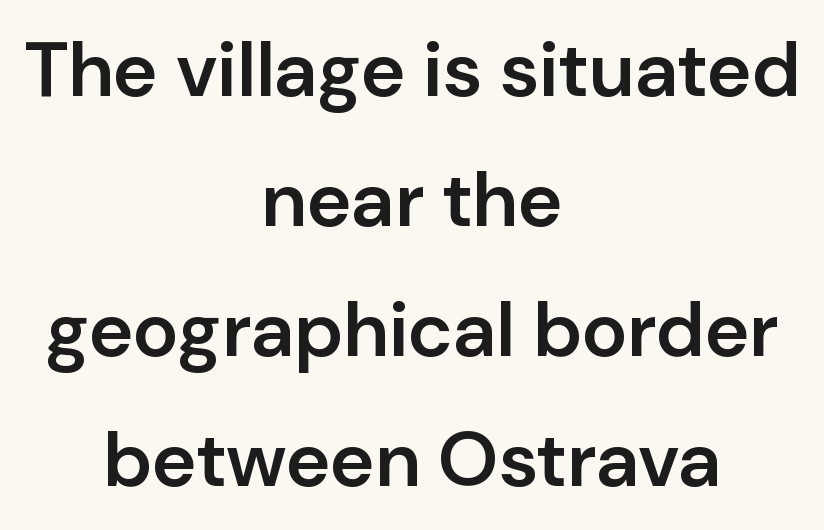
Spacing verdict: proportional, widths tailored to each character. The type sits square on the baseline with zero lean. Caption: semibold face, moderately heavy strokes. Tracking here is standard; glyphs follow each other at the usual distance. Both edges are ragged and mirror each other, which tells us the setting is centered.
